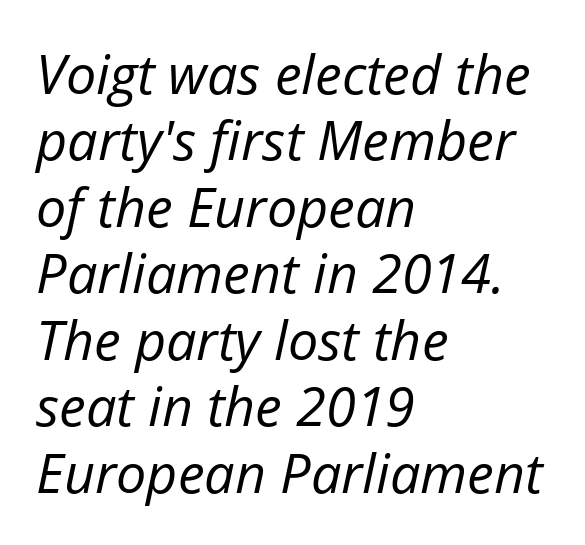
The image shows 54 px regular-weight type, italic (leaning right); set left-aligned, line spacing 1.23x, normal letter spacing, not underlined; low stroke contrast and a medium x-height.
